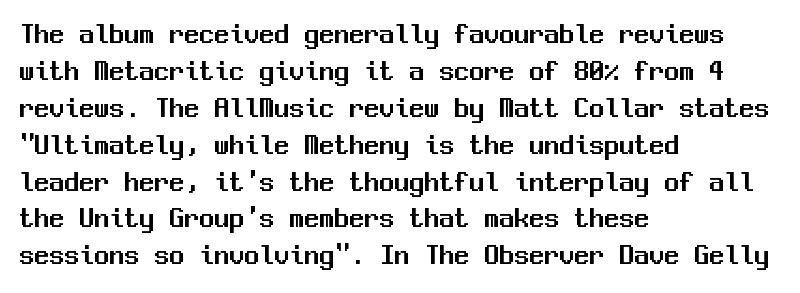
Q: Is the text italic (slanted)? A: No, it is upright.
Q: Is the typeface a serif or a sans-serif typeface? A: Sans-serif.
Q: Is the text underlined? A: No.
Q: How is the paragraph aligned? A: Left-aligned.
Q: Is the spacing between letters normal or unusually wide? A: Normal.
Q: Width (condensed, normal, or wide)? A: Normal.
Q: Stroke contrast? A: Medium.
Q: x-height? A: Medium.
Q: Monospaced? A: Yes.
